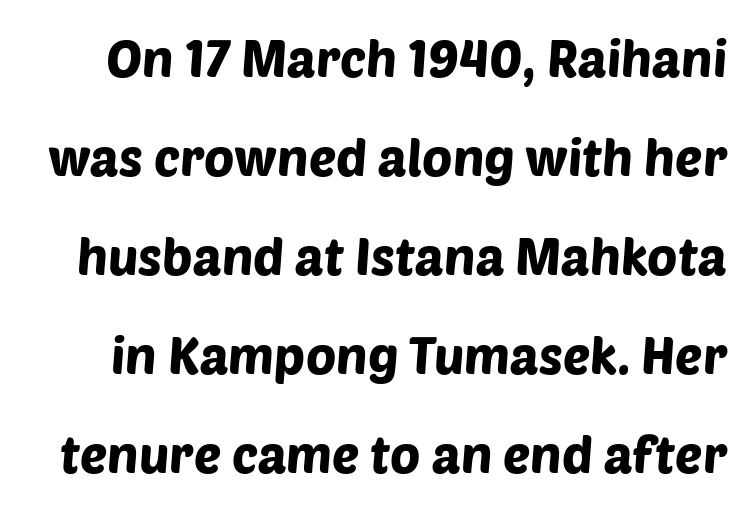
{"serif": "no", "width": "normal", "stroke_contrast": "low", "x_height": "large", "monospaced": "no", "underline": "no", "line_spacing": "loose", "line_spacing_ratio": 1.94, "letter_spacing": "normal", "letter_spacing_em": 0.0, "glyph_px": 51}
